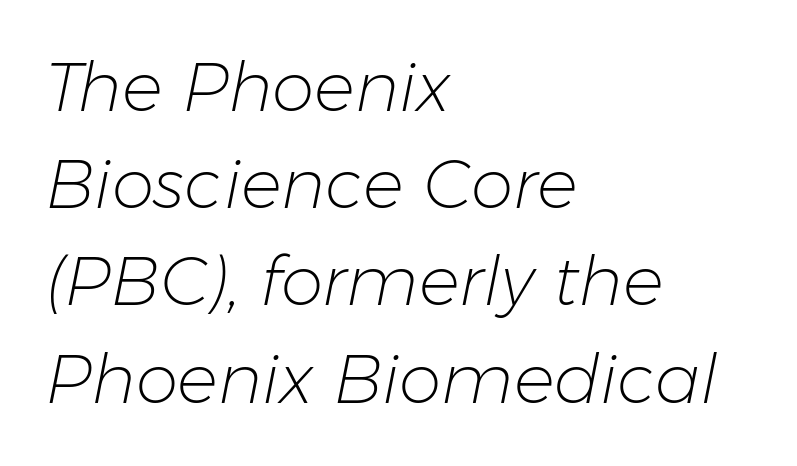
{"italic": "yes", "lean": "right", "slant_degrees": 11, "bold": "no", "weight": "light", "width": "normal", "stroke_contrast": "low", "x_height": "medium", "monospaced": "no", "underline": "no", "align": "left", "line_spacing": "normal", "line_spacing_ratio": 1.43, "letter_spacing": "normal", "letter_spacing_em": 0.0, "glyph_px": 68}
